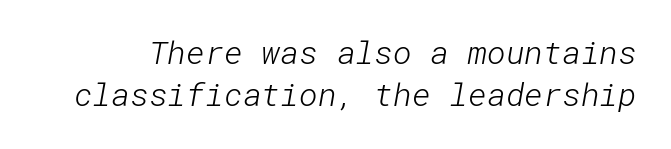
{"serif": "no", "bold": "no", "weight": "light", "width": "normal", "stroke_contrast": "low", "x_height": "medium", "underline": "no", "line_spacing": "normal", "line_spacing_ratio": 1.32, "letter_spacing": "normal", "letter_spacing_em": 0.0, "glyph_px": 32}
